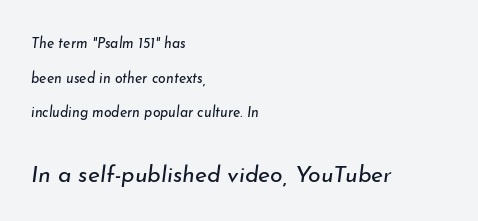
{"italic": "yes", "lean": "right", "slant_degrees": 7, "bold": "no", "underline": "no", "align": "left", "line_spacing": "loose", "line_spacing_ratio": 2.48, "letter_spacing": "normal", "letter_spacing_em": 0.0, "larger_block": "second", "size_ratio": 1.64, "glyph_px": 23}
